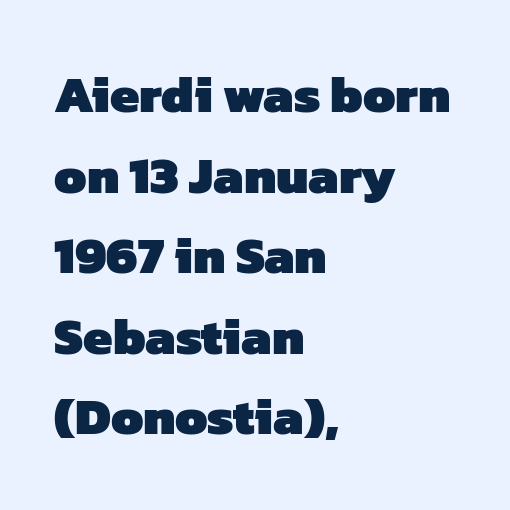
Leading matches the norm, producing a regular column. Look at the bottom of the vertical strokes: they stop flat, with no serifs. The passage shown is typed in a proportional face where columns would drift. A dark, heavy texture on the line: the type is bold.
